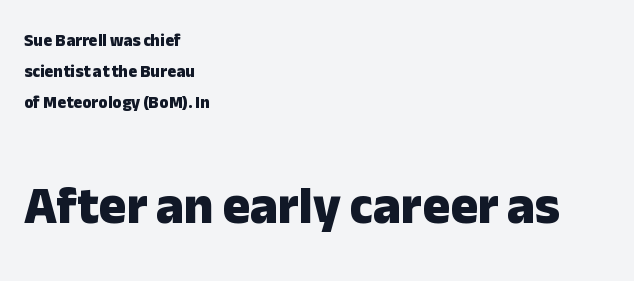
Q: Is the text bold? A: Yes.
Q: Is the text italic (slanted)? A: No, it is upright.
Q: Is the typeface a serif or a sans-serif typeface? A: Sans-serif.
Q: Is the text underlined? A: No.
Q: How is the paragraph aligned? A: Left-aligned.
Q: Is the spacing between letters normal or unusually wide? A: Normal.
Q: Which block of text is set in a larger size, the first (top) or the second (bottom)? A: The second (bottom) one.
Q: Width (condensed, normal, or wide)? A: Normal.
Q: Stroke contrast? A: Low.
Q: x-height? A: Medium.
Q: Monospaced? A: No.
